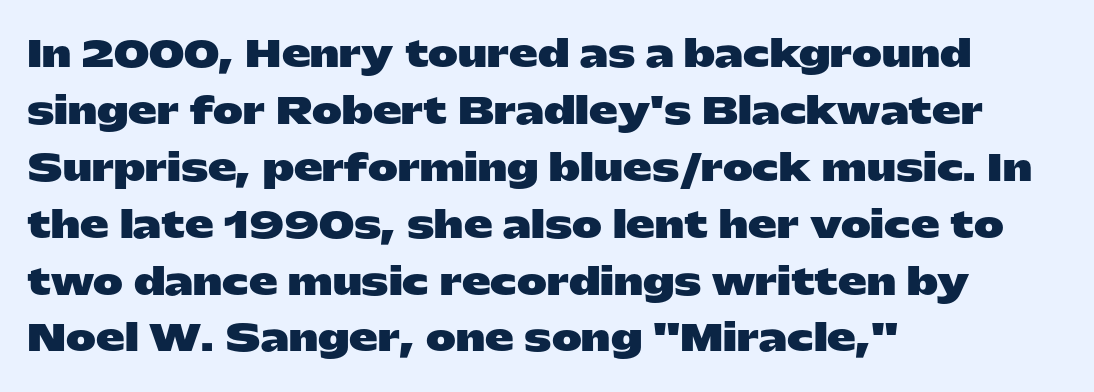
A typesetter would call this zero additional tracking. Letters rest on an invisible, unmarked baseline. The passage is arranged the way most books set body copy — flush left. Every stem runs plumb, perpendicular to the baseline.
